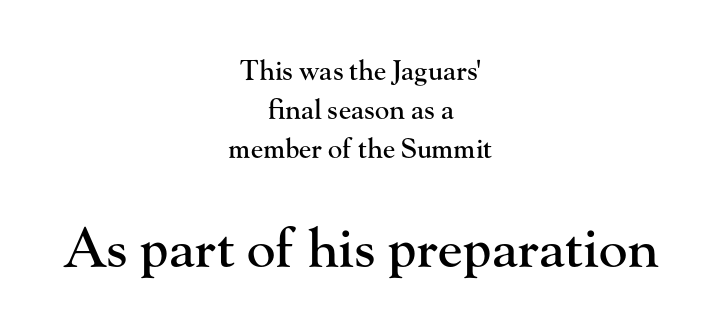
Q: Is the text italic (slanted)? A: No, it is upright.
Q: Is the typeface a serif or a sans-serif typeface? A: Serif.
Q: Is the text underlined? A: No.
Q: How is the paragraph aligned? A: Centered.
Q: Is the spacing between letters normal or unusually wide? A: Normal.
Q: Is the spacing between lines tight, normal or loose? A: Normal.
Q: Which block of text is set in a larger size, the first (top) or the second (bottom)? A: The second (bottom) one.
Q: Width (condensed, normal, or wide)? A: Normal.
Q: Stroke contrast? A: High.
Q: x-height? A: Small.
Q: Monospaced? A: No.
